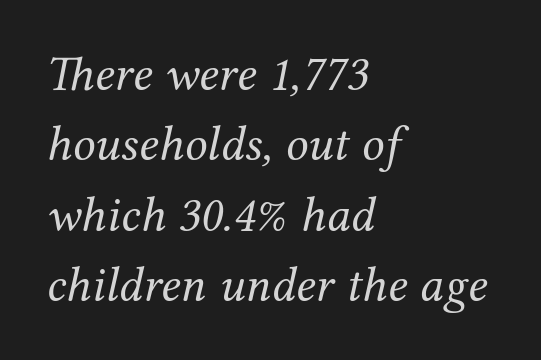
Q: Is the text bold? A: No.
Q: Is the text italic (slanted)? A: Yes, it leans right by about 12 degrees.
Q: Is the typeface a serif or a sans-serif typeface? A: Serif.
Q: Is the text underlined? A: No.
Q: How is the paragraph aligned? A: Left-aligned.
Q: Is the spacing between letters normal or unusually wide? A: Normal.
Q: Is the spacing between lines tight, normal or loose? A: Normal.
Q: Width (condensed, normal, or wide)? A: Normal.
Q: Stroke contrast? A: Medium.
Q: x-height? A: Medium.
Q: Monospaced? A: No.
